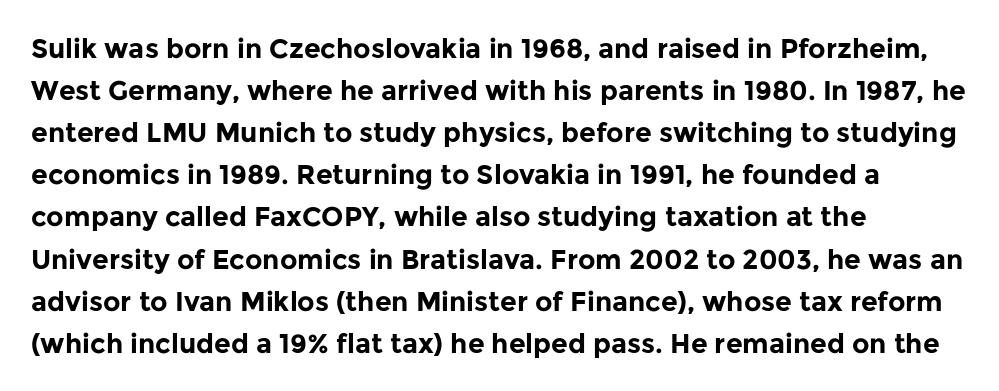
Nothing unusual about the tracking: characters are spaced as the font intends. Layout note: lines flush left. Does the lettering tilt? It doesn't — this is upright. The characters look thick and weighty, a clear bold. If you measured baseline to baseline, you'd find a middling distance. Underlining? Definitely not there.
